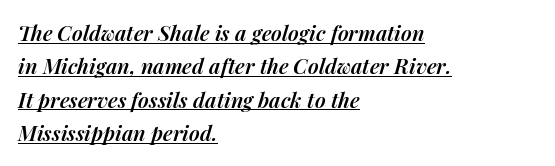
The image shows 21 px text type, italic (leaning right); set left-aligned, normal line spacing (1.59x), normal letter spacing, underlined.
